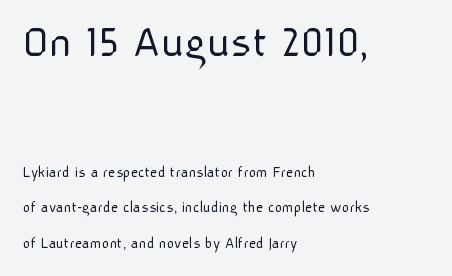
Each letter's strokes conclude bluntly, with no projecting serifs. Students, observe: this is what heavily led, spacious text looks like. Stems and bowls with no extra thickness — not bold. These lines are rendered in a variable-pitch font.
